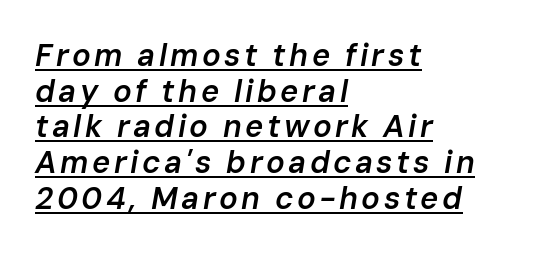
{"italic": "yes", "lean": "right", "slant_degrees": 10, "bold": "semi", "weight": "semibold", "width": "normal", "stroke_contrast": "low", "x_height": "medium", "monospaced": "no", "underline": "yes", "align": "left", "line_spacing": "tight", "line_spacing_ratio": 1.15, "glyph_px": 31}
